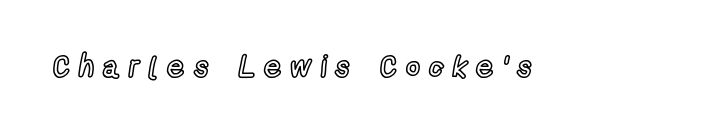
The image shows 30 px condensed type; set unusually wide letter spacing (+0.3 em), not underlined; a medium x-height.
